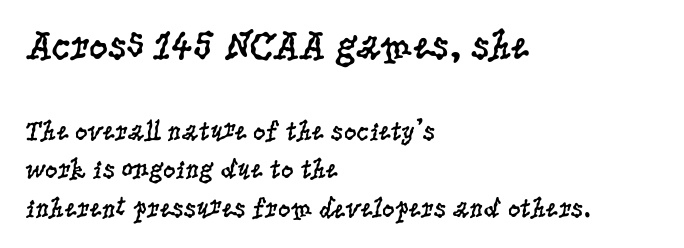
The text was rendered using a seriffed face with decorative stroke endings. You get the large type first, then a drop to smaller type. Tracking value appears to be zero — textbook default spacing. No letter is thick-stroked: the sample isn't bold. You could not count columns in this text — the font is proportionally spaced.
